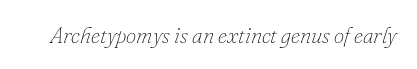
Lines of text with bare space underneath. The font's italic variant was chosen for this text. No letter is thick-stroked: the sample isn't bold. Spacing between characters is what you'd get straight out of the box.
